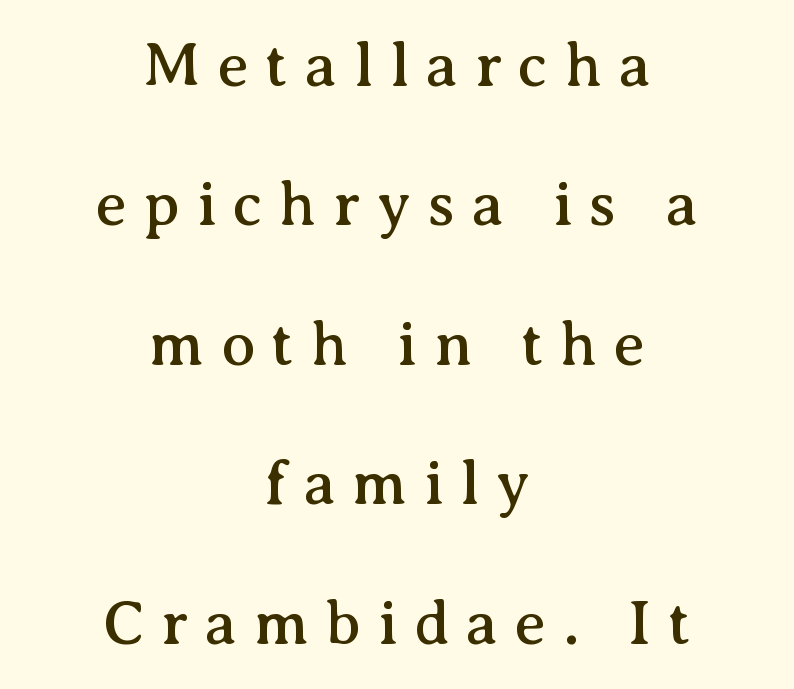
You could not count columns in this text — the font is proportionally spaced. Note: serifs present on the glyphs. You could only call the tracking loose — the letters float apart. Every stem runs plumb, perpendicular to the baseline. Nobody drew a line under any word here.
